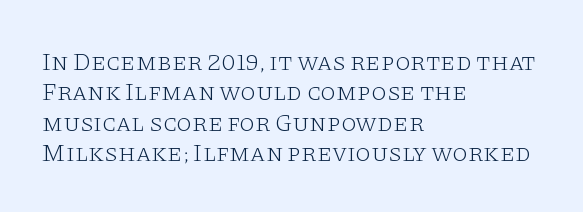
Nope, not italic — everything's standing straight. Only glyphs here, with clear space below each row. Leftover space on each line is placed entirely after the last word. The gaps between neighbouring characters are ordinary and unremarkable. A light-to-regular cut is what we see here.
